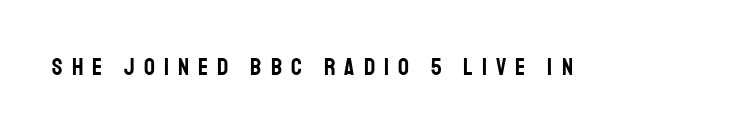
The image shows 24 px text type, upright; set unusually wide letter spacing (+0.38 em), not underlined.
